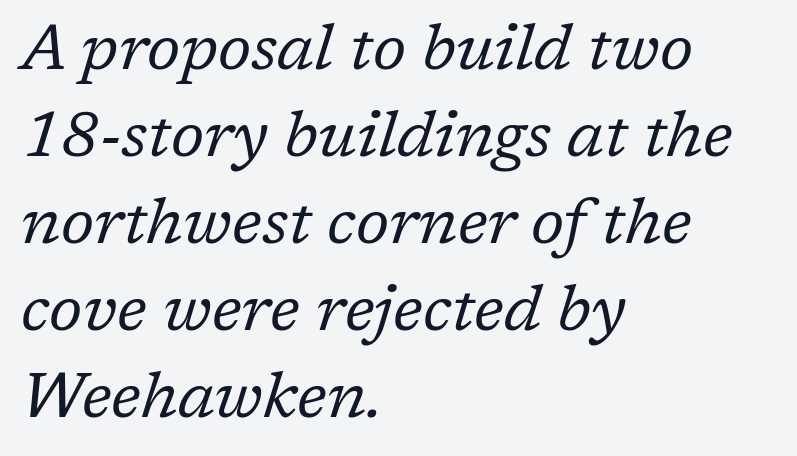
Q: Is the text bold? A: No.
Q: Is the text italic (slanted)? A: Yes, it leans right by about 17 degrees.
Q: Is the typeface a serif or a sans-serif typeface? A: Serif.
Q: Is the text underlined? A: No.
Q: How is the paragraph aligned? A: Left-aligned.
Q: Is the spacing between letters normal or unusually wide? A: Normal.
Q: Is the spacing between lines tight, normal or loose? A: Normal.
Q: Width (condensed, normal, or wide)? A: Normal.
Q: Stroke contrast? A: Low.
Q: x-height? A: Medium.
Q: Monospaced? A: No.
